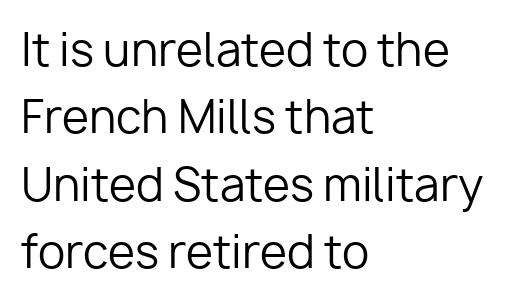
Q: Is the text bold? A: No.
Q: Is the text italic (slanted)? A: No, it is upright.
Q: Is the typeface a serif or a sans-serif typeface? A: Sans-serif.
Q: Is the text underlined? A: No.
Q: How is the paragraph aligned? A: Left-aligned.
Q: Is the spacing between letters normal or unusually wide? A: Normal.
Q: Is the spacing between lines tight, normal or loose? A: Normal.
Q: Width (condensed, normal, or wide)? A: Normal.
Q: Stroke contrast? A: Low.
Q: x-height? A: Medium.
Q: Monospaced? A: No.
